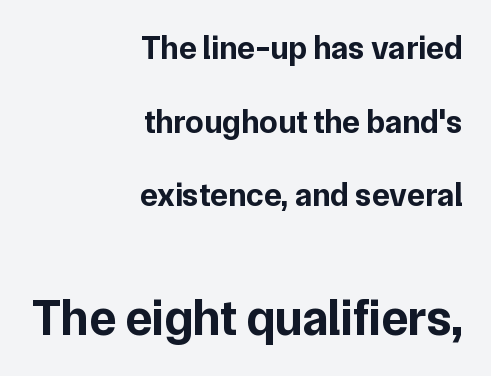
The image shows 50 px bold sans-serif type, upright; set right-aligned, loose line spacing (2.23x), normal letter spacing, not underlined; the second (bottom) block is 1.52x larger; low stroke contrast and a medium x-height.
